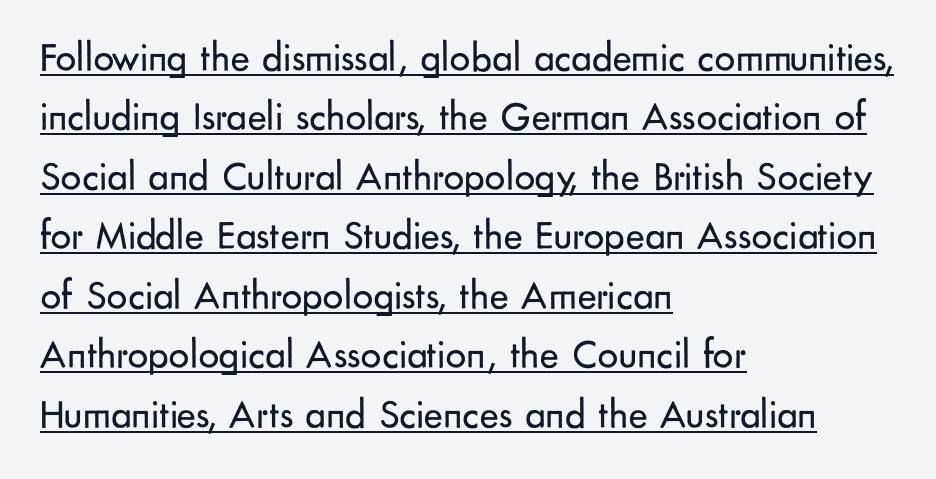
{"serif": "no", "italic": "no", "bold": "no", "weight": "regular", "width": "normal", "stroke_contrast": "low", "x_height": "small", "monospaced": "no", "underline": "yes", "align": "left", "line_spacing": "normal", "line_spacing_ratio": 1.45, "letter_spacing": "normal", "letter_spacing_em": 0.0, "glyph_px": 41}
